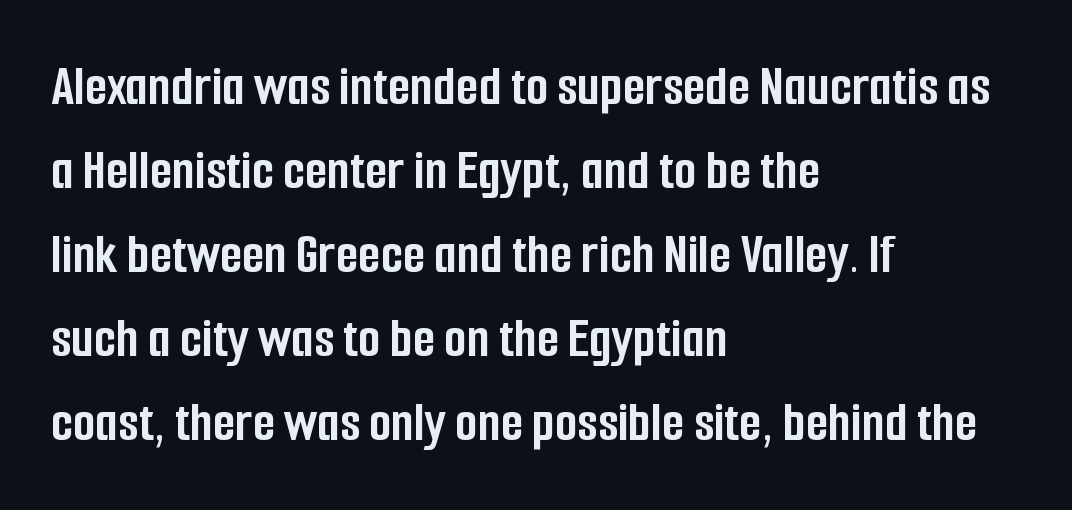
No feet cap the strokes, marking this as sans-serif type. The zone under the glyphs is completely vacant. The strokes are fattened all the way to bold. Here the designer chose a conventional face with non-uniform glyph widths.
